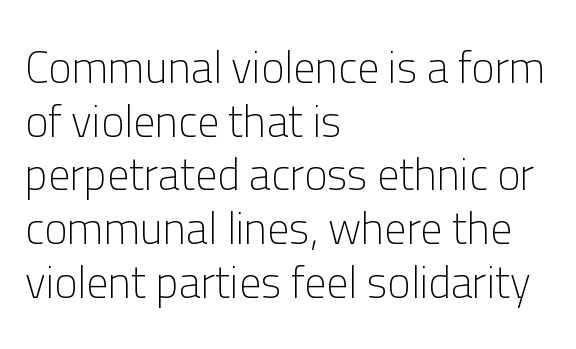
The letters advance in unequal steps, a hallmark of proportional type. The characters display no serif detailing; their extremities are plain. The lines are quadded left. No extra ink here — the face is not bold. A clean baseline with only descenders dipping below it.
